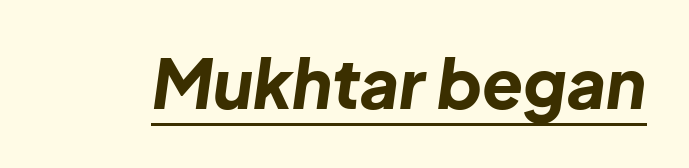
{"italic": "yes", "lean": "right", "slant_degrees": 8, "bold": "yes", "weight": "bold", "width": "normal", "stroke_contrast": "low", "x_height": "medium", "monospaced": "no", "underline": "yes", "letter_spacing": "normal", "letter_spacing_em": 0.0, "glyph_px": 67}
